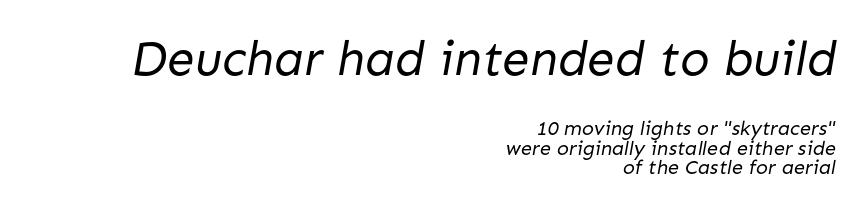
The image shows 49 px regular-weight sans-serif type; set right-aligned, tight line spacing (0.99x), normal letter spacing, not underlined; the first (top) block is 2.45x larger; low stroke contrast and a medium x-height.
